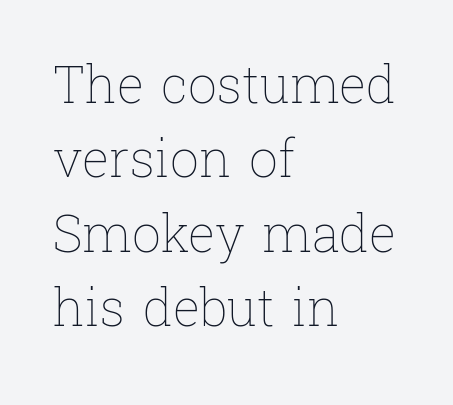
The image shows 51 px thin type, upright; set left-aligned, normal line spacing (1.46x), normal letter spacing, not underlined; low stroke contrast and a medium x-height.
